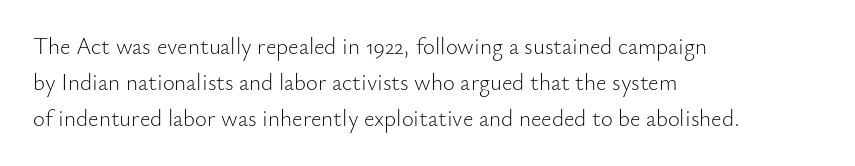
The image shows 23 px text type, upright; set left-aligned, normal line spacing (1.56x), normal letter spacing, not underlined.
